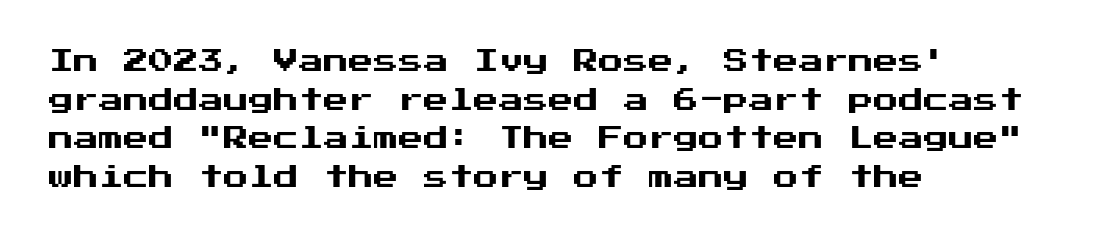
Inter-character spacing is left at the font's built-in metrics. Quick note: underline off. Horizontal alignment here is leftward, the default for most running prose. Posture: vertical. Line spacing here is normal.
